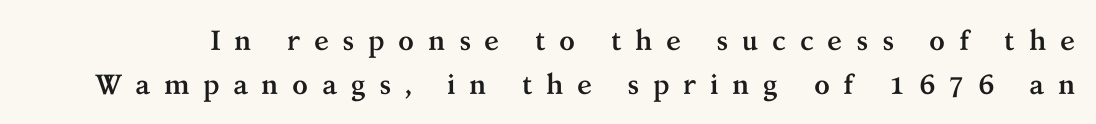
Q: Is the text bold? A: Yes.
Q: Is the text italic (slanted)? A: No, it is upright.
Q: Is the typeface a serif or a sans-serif typeface? A: Serif.
Q: Is the text underlined? A: No.
Q: Is the spacing between letters normal or unusually wide? A: Unusually wide.
Q: Is the spacing between lines tight, normal or loose? A: Normal.
Q: Width (condensed, normal, or wide)? A: Normal.
Q: Stroke contrast? A: Medium.
Q: x-height? A: Medium.
Q: Monospaced? A: No.
